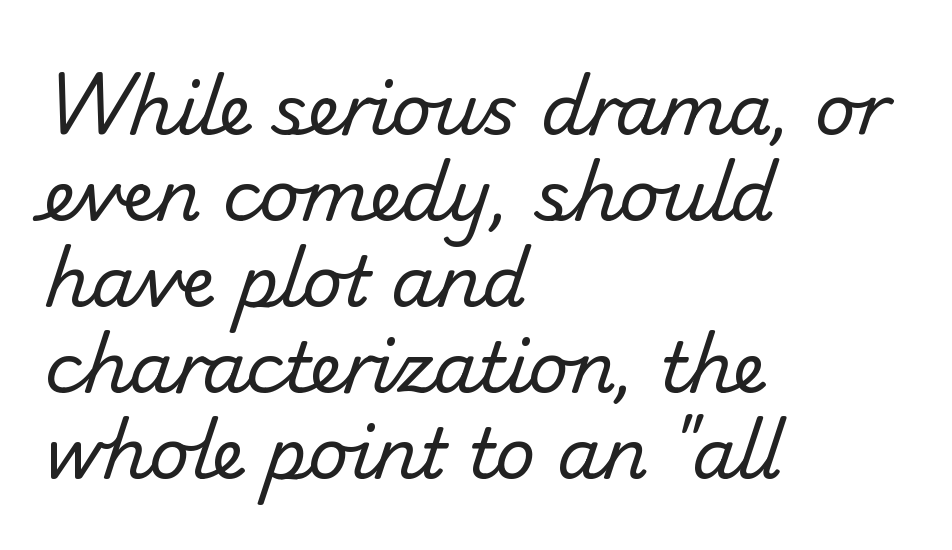
The image shows 70 px regular-weight sans-serif type; set left-aligned, line spacing 1.23x, normal letter spacing, not underlined; low stroke contrast and a small x-height.
